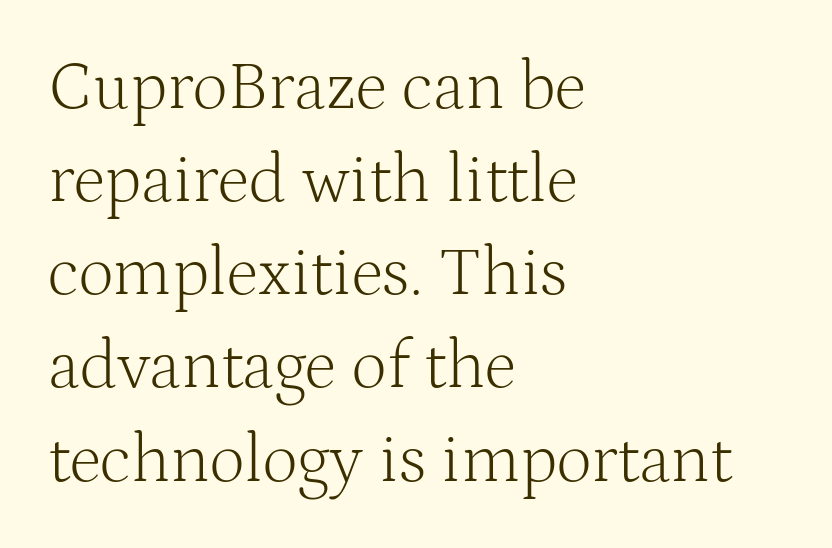
The image shows 69 px light serif type, upright; set left-aligned, normal line spacing (1.35x), normal letter spacing, not underlined; medium stroke contrast and a medium x-height.
